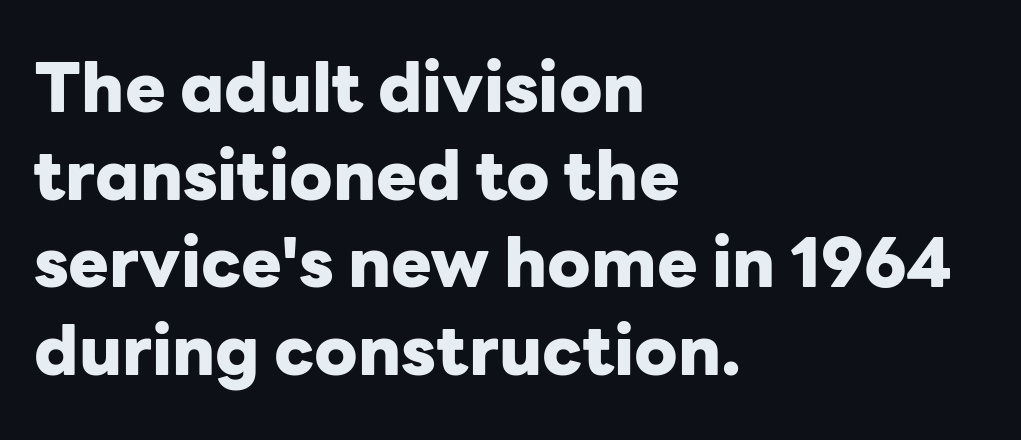
The image shows 68 px heavy sans-serif type, upright; set left-aligned, normal line spacing (1.29x), normal letter spacing, not underlined; low stroke contrast and a medium x-height.
